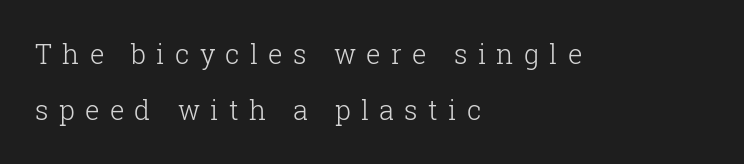
The image shows 27 px text type, upright; set left-aligned, loose line spacing (2.09x), unusually wide letter spacing (+0.38 em), not underlined.
